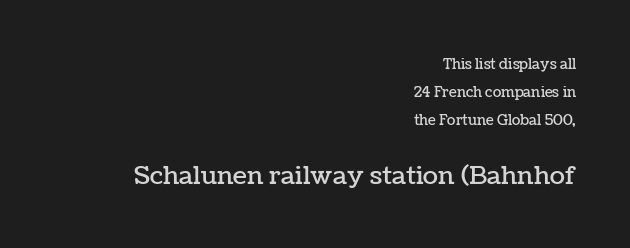
The image shows 25 px text type, upright; set right-aligned, loose line spacing (1.99x), normal letter spacing, not underlined; the second (bottom) block is 1.79x larger.
